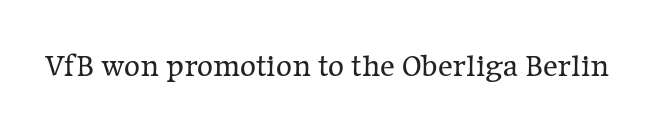
Posture: straight, roman, zero tilt. Decoration check: the copy has no underline. Typographically, this falls in the serif category. The rendering uses natural spacing where letterforms have individual widths. Caption: standard tracking, unaltered.
